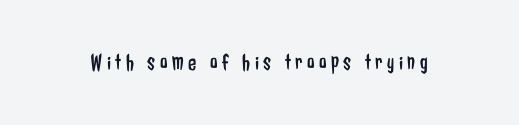
Only glyphs here, with clear space below each row. Posture: upright roman. The font is comparable to plain body text, perhaps lighter.
